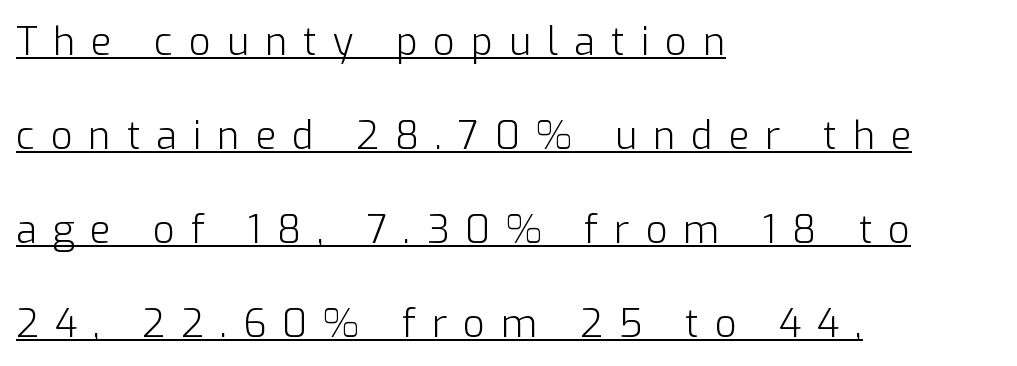
Q: Is the text bold? A: No.
Q: Is the text italic (slanted)? A: No, it is upright.
Q: Is the typeface a serif or a sans-serif typeface? A: Sans-serif.
Q: Is the text underlined? A: Yes.
Q: How is the paragraph aligned? A: Left-aligned.
Q: Is the spacing between letters normal or unusually wide? A: Unusually wide.
Q: Is the spacing between lines tight, normal or loose? A: Loose.
Q: Width (condensed, normal, or wide)? A: Normal.
Q: Stroke contrast? A: Low.
Q: x-height? A: Medium.
Q: Monospaced? A: No.
